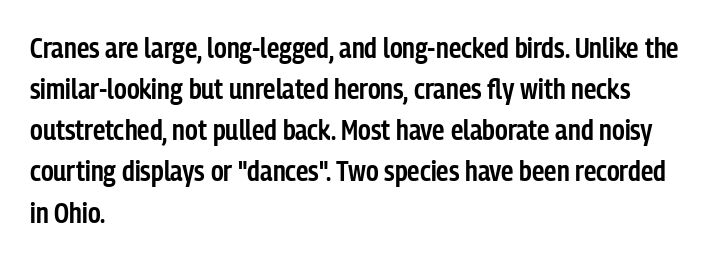
Q: Is the text bold? A: Semi-bold.
Q: Is the text italic (slanted)? A: No, it is upright.
Q: Is the typeface a serif or a sans-serif typeface? A: Sans-serif.
Q: Is the text underlined? A: No.
Q: How is the paragraph aligned? A: Left-aligned.
Q: Is the spacing between letters normal or unusually wide? A: Normal.
Q: Is the spacing between lines tight, normal or loose? A: Normal.
Q: Width (condensed, normal, or wide)? A: Condensed.
Q: Stroke contrast? A: Low.
Q: x-height? A: Medium.
Q: Monospaced? A: No.
